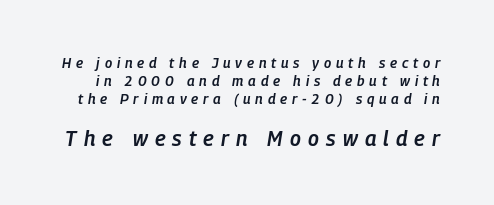
{"italic": "yes", "lean": "right", "slant_degrees": 9, "bold": "semi", "underline": "no", "line_spacing": "normal", "line_spacing_ratio": 1.29, "letter_spacing": "wide", "letter_spacing_em": 0.34, "larger_block": "second", "size_ratio": 1.5, "glyph_px": 21}
